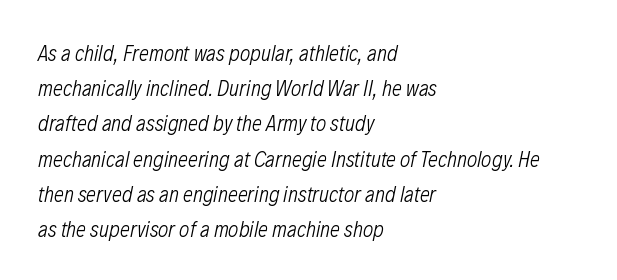
The image shows 22 px text type, italic (leaning right); set left-aligned, normal line spacing (1.6x), normal letter spacing, not underlined.
